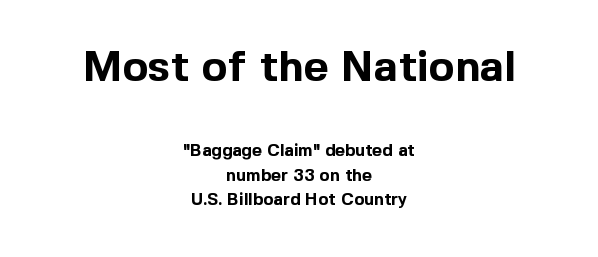
The image shows 43 px bold sans-serif type, upright; set centered, normal line spacing (1.42x), normal letter spacing, not underlined; the first (top) block is 2.53x larger; a medium x-height.
